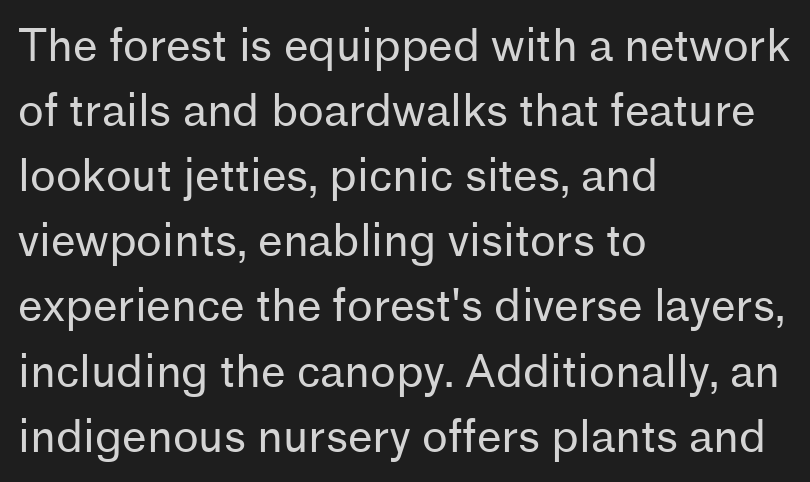
The image shows 44 px regular-weight sans-serif type, upright; set left-aligned, normal line spacing (1.48x), normal letter spacing, not underlined; low stroke contrast and a medium x-height.
